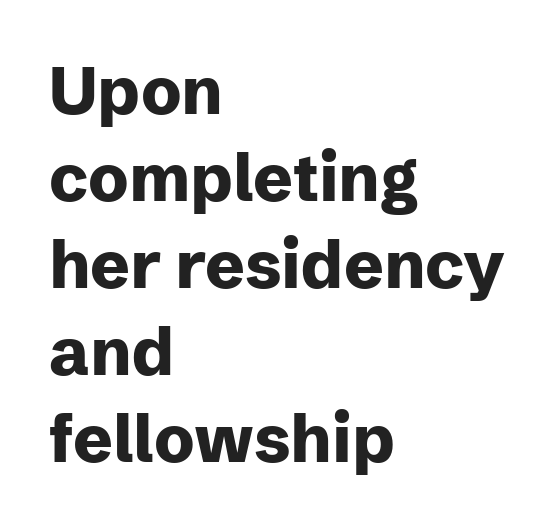
The image shows 66 px heavy sans-serif type, upright; set left-aligned, normal line spacing (1.32x), normal letter spacing, not underlined; low stroke contrast and a medium x-height.
